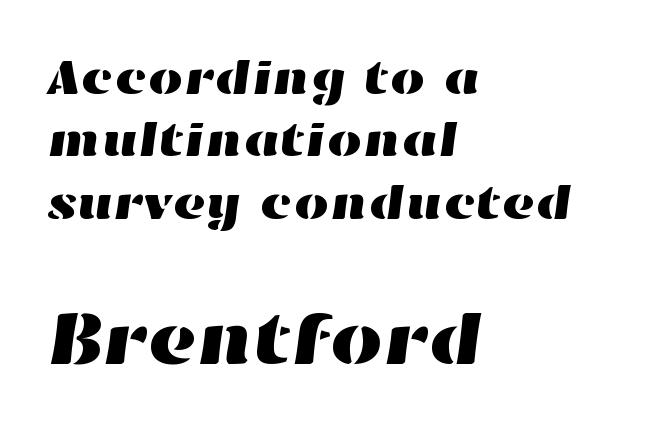
The image shows 75 px wide type; set left-aligned, normal line spacing (1.25x), normal letter spacing, not underlined; the second (bottom) block is 1.5x larger; high stroke contrast and a medium x-height.
